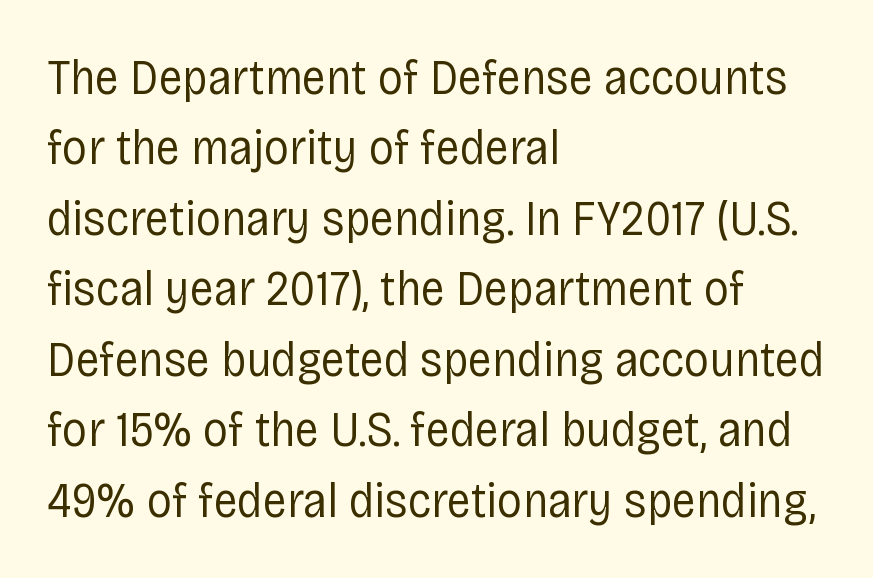
{"serif": "no", "italic": "no", "bold": "no", "weight": "regular", "width": "condensed", "stroke_contrast": "low", "x_height": "large", "monospaced": "no", "underline": "no", "align": "left", "line_spacing": "normal", "line_spacing_ratio": 1.41, "letter_spacing": "normal", "letter_spacing_em": 0.0, "glyph_px": 50}
